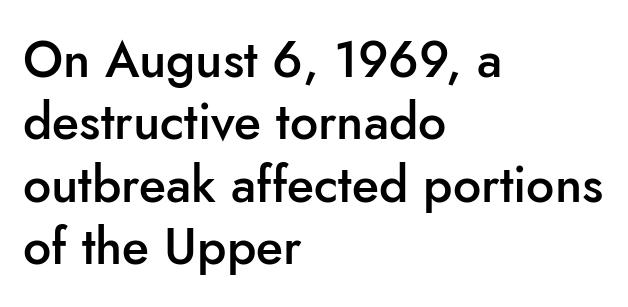
The image shows 50 px semibold sans-serif type, upright; set left-aligned, normal line spacing (1.25x), normal letter spacing, not underlined; low stroke contrast and a small x-height.
